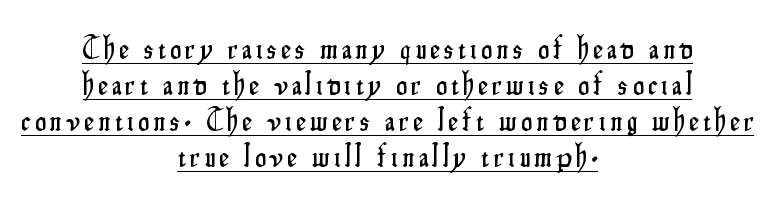
The image shows 31 px condensed sans-serif type, upright; set centered, line spacing 1.16x, underlined; low stroke contrast and a small x-height.
